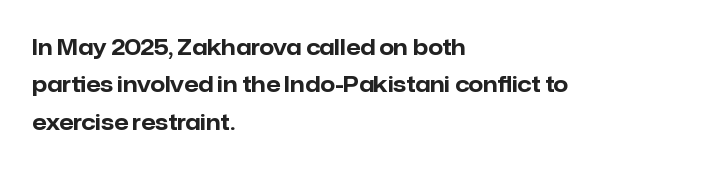
{"italic": "no", "bold": "yes", "underline": "no", "align": "left", "line_spacing_ratio": 1.78, "letter_spacing": "normal", "letter_spacing_em": 0.0, "glyph_px": 21}
